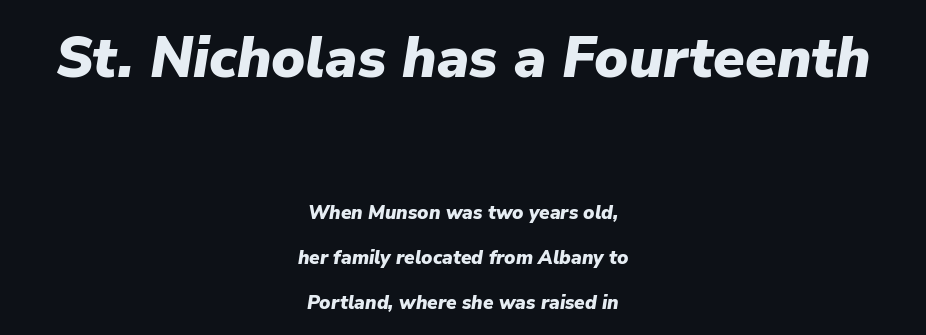
{"italic": "yes", "lean": "right", "slant_degrees": 9, "bold": "yes", "weight": "heavy", "width": "normal", "stroke_contrast": "low", "x_height": "medium", "monospaced": "no", "underline": "no", "align": "center", "line_spacing": "loose", "line_spacing_ratio": 2.36, "letter_spacing": "normal", "letter_spacing_em": 0.0, "larger_block": "first", "size_ratio": 3.0, "glyph_px": 57}
